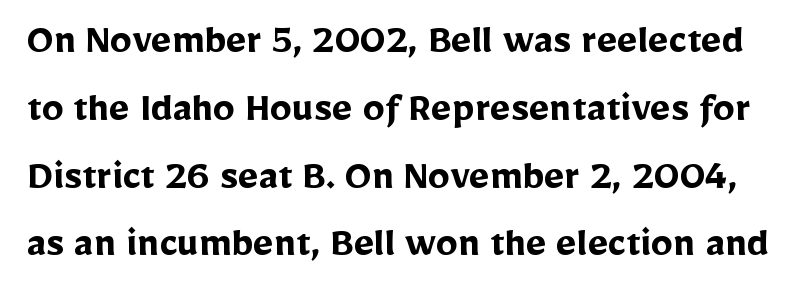
Q: Is the text bold? A: Yes.
Q: Is the text italic (slanted)? A: No, it is upright.
Q: Is the typeface a serif or a sans-serif typeface? A: Sans-serif.
Q: Is the text underlined? A: No.
Q: Is the spacing between letters normal or unusually wide? A: Normal.
Q: Is the spacing between lines tight, normal or loose? A: Normal.
Q: Width (condensed, normal, or wide)? A: Normal.
Q: Stroke contrast? A: Low.
Q: x-height? A: Medium.
Q: Monospaced? A: No.
